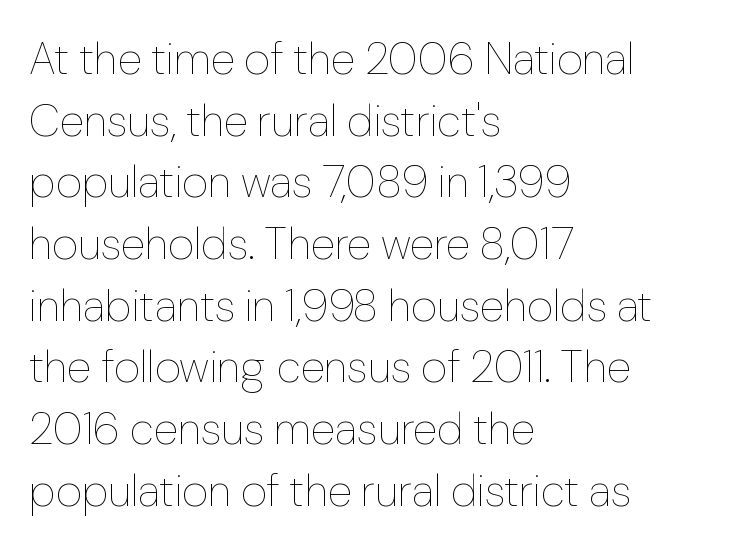
Q: Is the text bold? A: No.
Q: Is the text italic (slanted)? A: No, it is upright.
Q: Is the text underlined? A: No.
Q: How is the paragraph aligned? A: Left-aligned.
Q: Is the spacing between letters normal or unusually wide? A: Normal.
Q: Is the spacing between lines tight, normal or loose? A: Normal.
Q: Width (condensed, normal, or wide)? A: Normal.
Q: Stroke contrast? A: Low.
Q: x-height? A: Medium.
Q: Monospaced? A: No.
